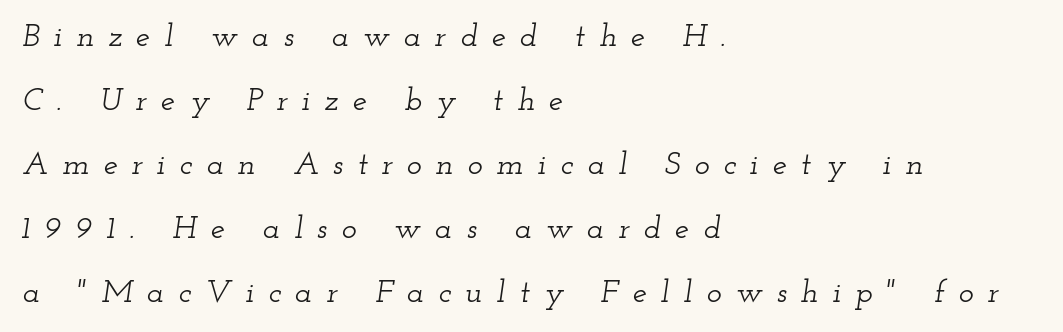
Q: Is the text italic (slanted)? A: Yes, it leans right by about 12 degrees.
Q: Is the typeface a serif or a sans-serif typeface? A: Serif.
Q: Is the text underlined? A: No.
Q: How is the paragraph aligned? A: Left-aligned.
Q: Is the spacing between letters normal or unusually wide? A: Unusually wide.
Q: Is the spacing between lines tight, normal or loose? A: Loose.
Q: Width (condensed, normal, or wide)? A: Wide.
Q: Stroke contrast? A: Low.
Q: x-height? A: Small.
Q: Monospaced? A: No.
